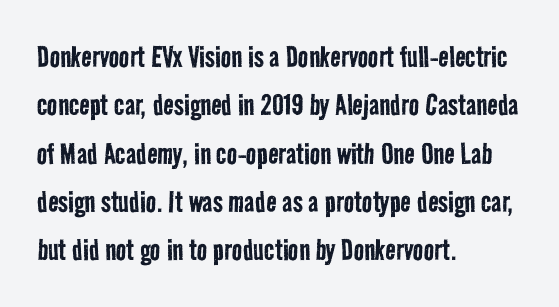
{"serif": "no", "bold": "no", "weight": "regular", "width": "condensed", "stroke_contrast": "low", "x_height": "medium", "monospaced": "no", "underline": "no", "align": "left", "line_spacing": "normal", "line_spacing_ratio": 1.38, "letter_spacing": "normal", "letter_spacing_em": 0.0, "glyph_px": 35}
